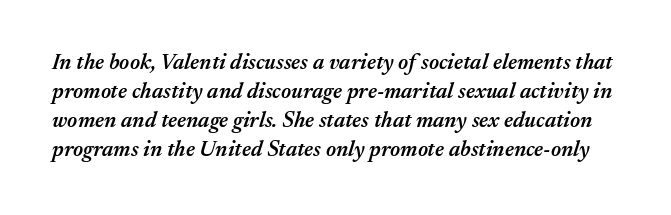
Q: Is the text bold? A: Semi-bold.
Q: Is the text italic (slanted)? A: Yes, it leans right by about 17 degrees.
Q: Is the text underlined? A: No.
Q: Is the spacing between letters normal or unusually wide? A: Normal.
Q: Is the spacing between lines tight, normal or loose? A: Normal.
